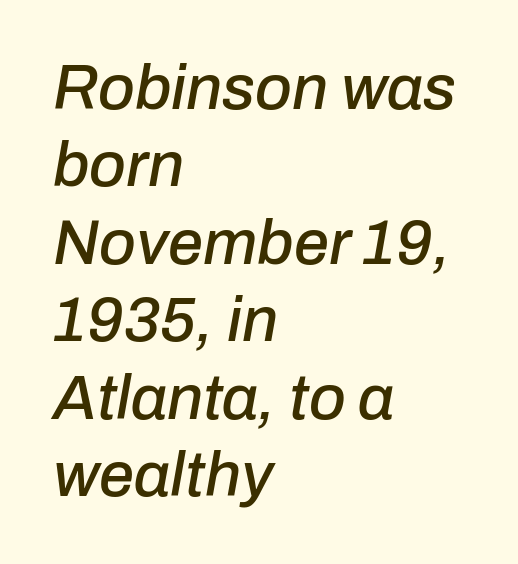
Unmarked baselines from the first word to the last. This rendering uses left alignment, leaving the right contour irregular. Every character sits at an angle, as italics do. Do the characters align in a grid? No, the font is proportional.
